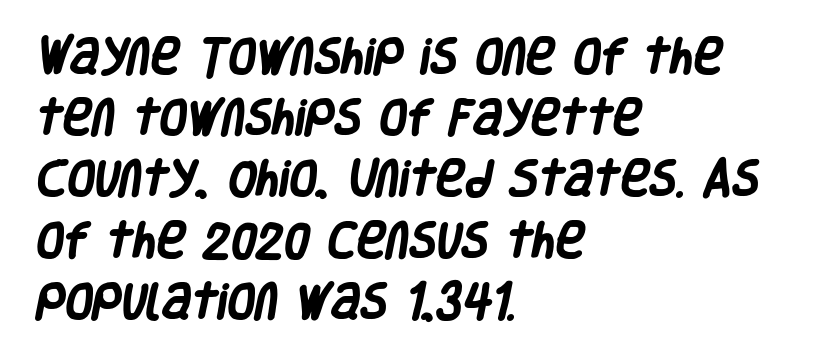
{"serif": "no", "bold": "yes", "weight": "heavy", "width": "condensed", "stroke_contrast": "low", "x_height": "large", "monospaced": "no", "underline": "no", "align": "left", "line_spacing": "normal", "line_spacing_ratio": 1.53, "letter_spacing": "normal", "letter_spacing_em": 0.0, "glyph_px": 40}
